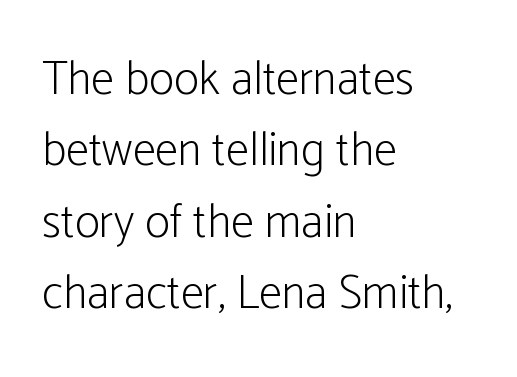
Q: Is the text bold? A: No.
Q: Is the text italic (slanted)? A: No, it is upright.
Q: Is the typeface a serif or a sans-serif typeface? A: Sans-serif.
Q: Is the text underlined? A: No.
Q: How is the paragraph aligned? A: Left-aligned.
Q: Is the spacing between letters normal or unusually wide? A: Normal.
Q: Is the spacing between lines tight, normal or loose? A: Normal.
Q: Width (condensed, normal, or wide)? A: Condensed.
Q: Stroke contrast? A: Low.
Q: x-height? A: Medium.
Q: Monospaced? A: No.
